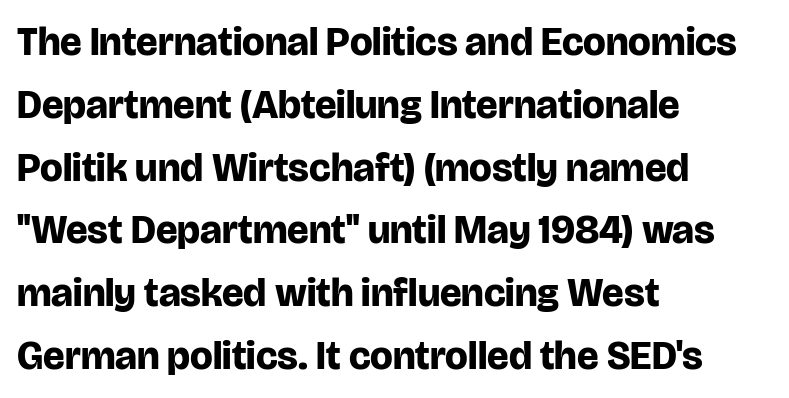
Notice how descenders clear the ascenders below comfortably — that's standard leading. The paragraph shown leans on its left margin. Is this a sans? Yes — the strokes have no serifs. Proportional: the letters do not fall into vertical columns.
